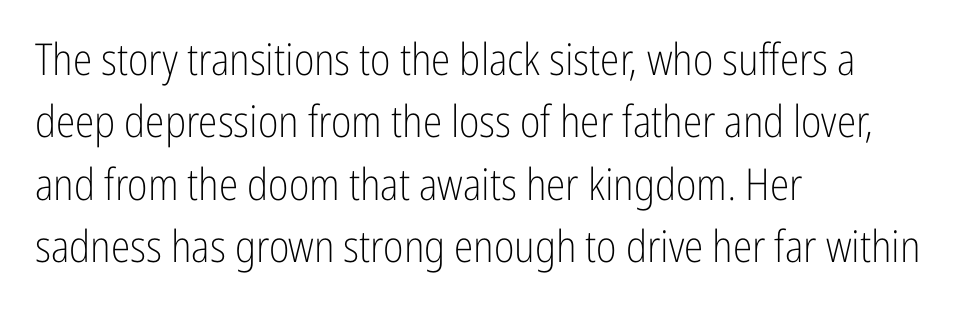
Q: Is the text bold? A: No.
Q: Is the text italic (slanted)? A: No, it is upright.
Q: Is the typeface a serif or a sans-serif typeface? A: Sans-serif.
Q: Is the text underlined? A: No.
Q: How is the paragraph aligned? A: Left-aligned.
Q: Is the spacing between letters normal or unusually wide? A: Normal.
Q: Is the spacing between lines tight, normal or loose? A: Normal.
Q: Width (condensed, normal, or wide)? A: Condensed.
Q: Stroke contrast? A: Low.
Q: x-height? A: Medium.
Q: Monospaced? A: No.
